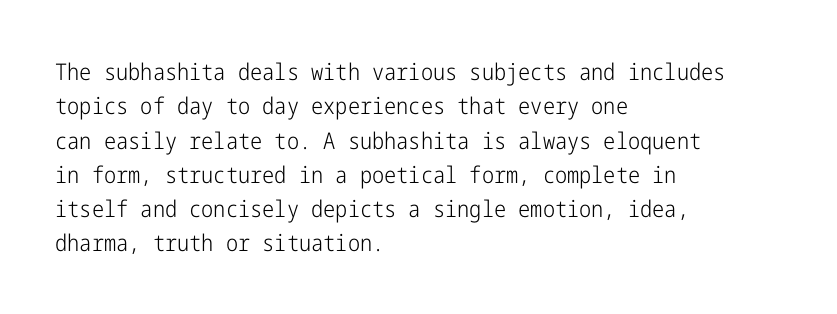
{"italic": "no", "bold": "no", "underline": "no", "align": "left", "line_spacing": "normal", "line_spacing_ratio": 1.49, "letter_spacing": "normal", "letter_spacing_em": 0.0, "glyph_px": 23}
